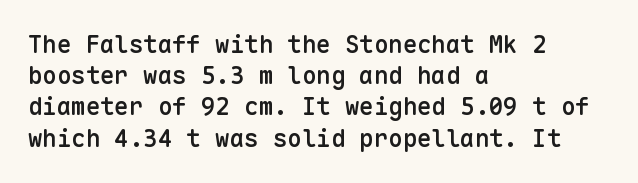
The image shows 24 px text type, upright; set left-aligned, normal line spacing (1.3x), normal letter spacing, not underlined.
